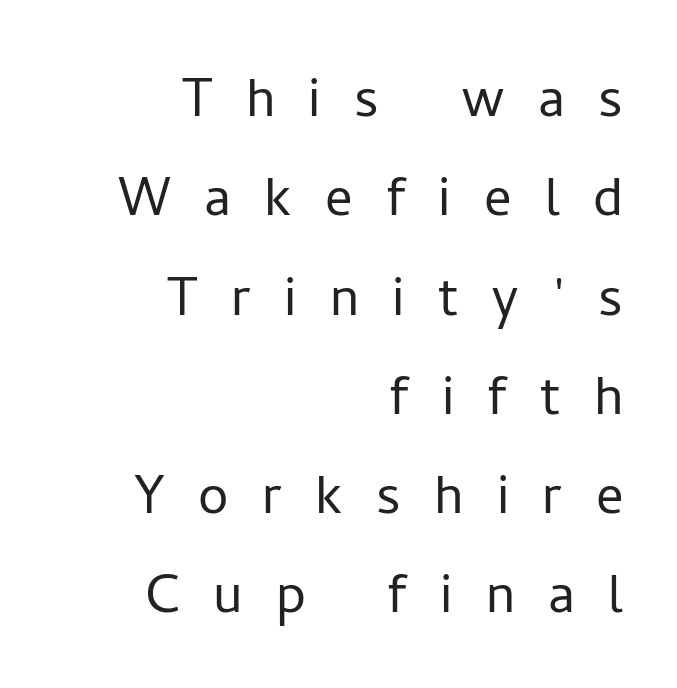
{"serif": "no", "italic": "no", "bold": "no", "weight": "light", "width": "normal", "stroke_contrast": "low", "x_height": "medium", "monospaced": "no", "underline": "no", "align": "right", "line_spacing": "normal", "line_spacing_ratio": 1.46, "letter_spacing": "wide", "letter_spacing_em": 0.49, "glyph_px": 68}
